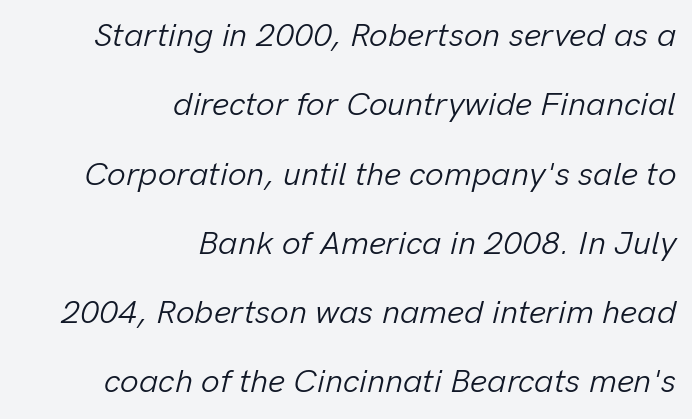
{"italic": "yes", "lean": "right", "slant_degrees": 13, "bold": "no", "weight": "light", "width": "normal", "stroke_contrast": "low", "x_height": "medium", "monospaced": "no", "underline": "no", "align": "right", "line_spacing": "loose", "line_spacing_ratio": 2.1, "letter_spacing": "normal", "letter_spacing_em": 0.0, "glyph_px": 33}
